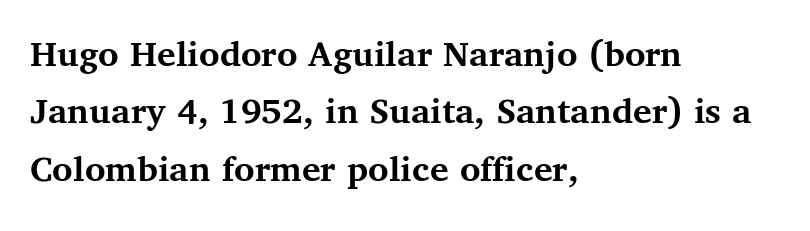
{"serif": "yes", "italic": "no", "bold": "yes", "weight": "semibold", "width": "normal", "stroke_contrast": "medium", "x_height": "medium", "monospaced": "no", "underline": "no", "align": "left", "line_spacing": "normal", "line_spacing_ratio": 1.47, "letter_spacing": "normal", "letter_spacing_em": 0.0, "glyph_px": 39}
